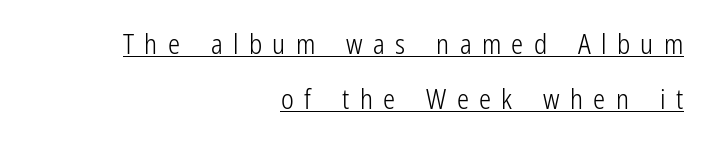
Q: Is the text bold? A: No.
Q: Is the text italic (slanted)? A: No, it is upright.
Q: Is the text underlined? A: Yes.
Q: How is the paragraph aligned? A: Right-aligned.
Q: Is the spacing between letters normal or unusually wide? A: Unusually wide.
Q: Is the spacing between lines tight, normal or loose? A: Loose.
